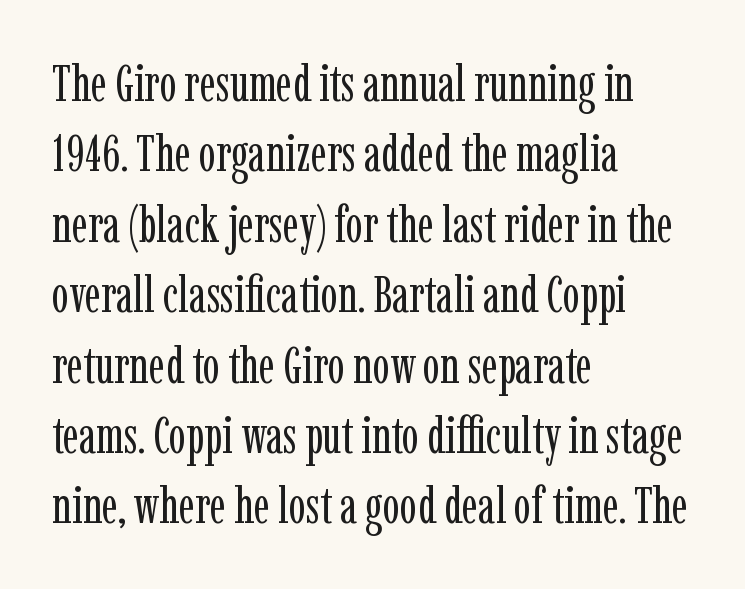
Honestly, the letter spacing is just normal — you wouldn't notice it. The baseline area is clear. The rows are spaced the way most documents space them. These lines are set flush left with a ragged right edge. Weight: regular or lighter.
